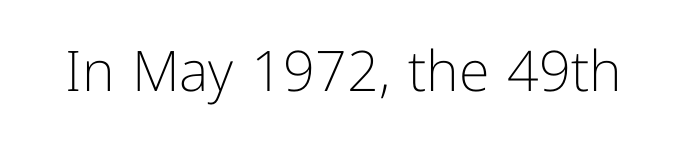
{"serif": "no", "italic": "no", "bold": "no", "weight": "light", "width": "normal", "stroke_contrast": "low", "x_height": "medium", "monospaced": "no", "underline": "no", "letter_spacing": "normal", "letter_spacing_em": 0.0, "glyph_px": 56}
